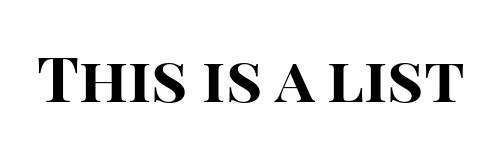
{"serif": "no", "italic": "no", "bold": "yes", "weight": "bold", "width": "normal", "stroke_contrast": "high", "x_height": "large", "monospaced": "no", "underline": "no", "letter_spacing": "normal", "letter_spacing_em": 0.0, "glyph_px": 63}
